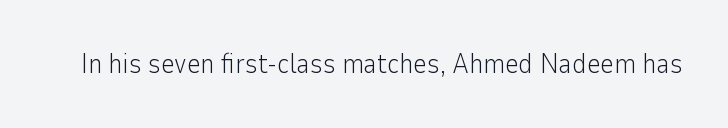
Has an underline been added? It has not. The type is set solid horizontally, with unmodified tracking. The characters are drawn with everyday or finer stroke widths. Every character sits straight up, as roman type does.
